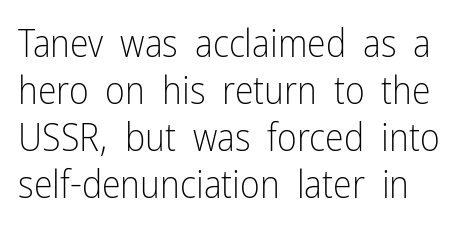
Q: Is the text bold? A: No.
Q: Is the text italic (slanted)? A: No, it is upright.
Q: Is the typeface a serif or a sans-serif typeface? A: Sans-serif.
Q: Is the text underlined? A: No.
Q: Is the spacing between letters normal or unusually wide? A: Normal.
Q: Width (condensed, normal, or wide)? A: Condensed.
Q: Stroke contrast? A: Low.
Q: x-height? A: Medium.
Q: Monospaced? A: No.
